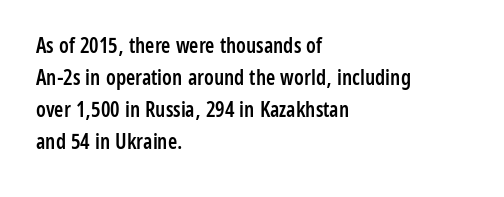
Q: Is the text bold? A: Semi-bold.
Q: Is the text italic (slanted)? A: No, it is upright.
Q: Is the text underlined? A: No.
Q: How is the paragraph aligned? A: Left-aligned.
Q: Is the spacing between letters normal or unusually wide? A: Normal.
Q: Is the spacing between lines tight, normal or loose? A: Normal.
